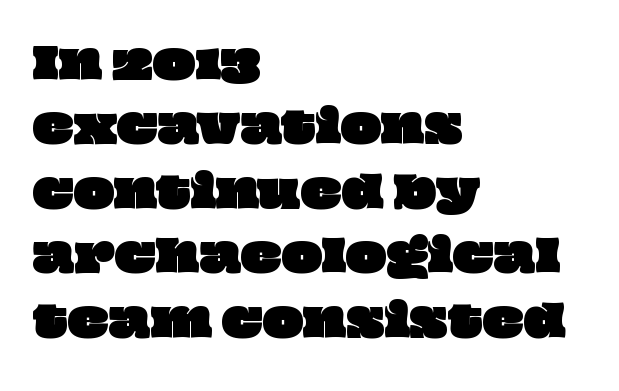
The image shows 43 px wide type; set left-aligned, normal line spacing (1.5x), normal letter spacing, not underlined; low stroke contrast and a large x-height.
